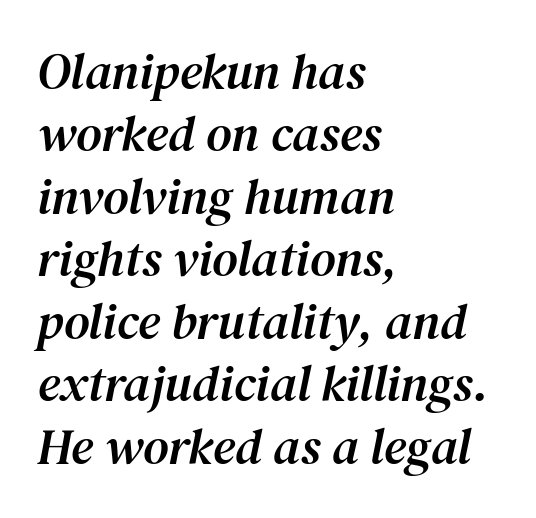
This sample has the flowing, uneven cadence of proportional lettering. Horizontal alignment here is leftward, the default for most running prose. A clean baseline with only descenders dipping below it. The rows are spaced the way most documents space them.
